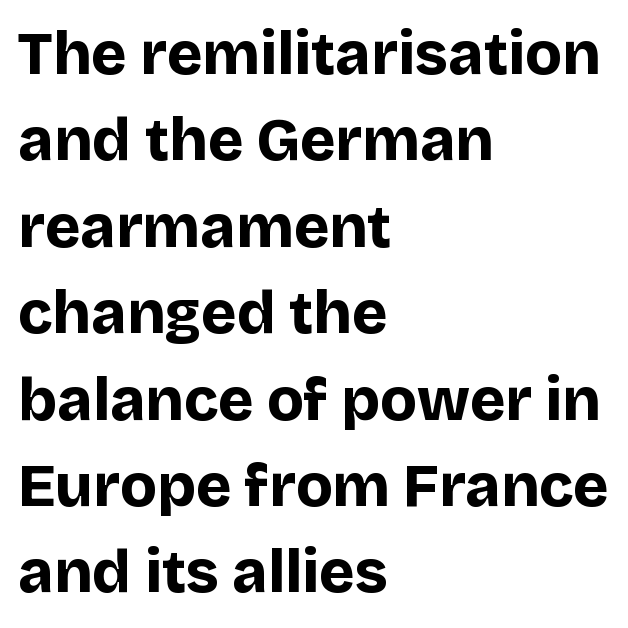
Q: Is the text bold? A: Yes.
Q: Is the text italic (slanted)? A: No, it is upright.
Q: Is the typeface a serif or a sans-serif typeface? A: Sans-serif.
Q: Is the text underlined? A: No.
Q: How is the paragraph aligned? A: Left-aligned.
Q: Is the spacing between letters normal or unusually wide? A: Normal.
Q: Is the spacing between lines tight, normal or loose? A: Normal.
Q: Width (condensed, normal, or wide)? A: Normal.
Q: Stroke contrast? A: Low.
Q: x-height? A: Large.
Q: Monospaced? A: No.
